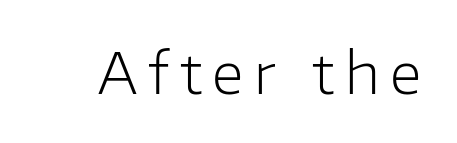
{"serif": "no", "italic": "no", "bold": "no", "weight": "light", "width": "normal", "stroke_contrast": "low", "x_height": "medium", "monospaced": "no", "underline": "no", "glyph_px": 56}
